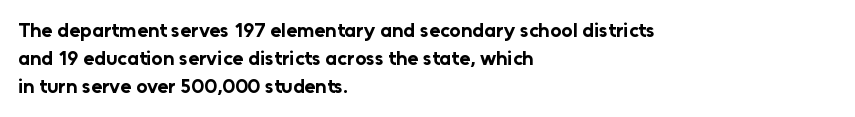
Upright lettering throughout. Each line starts at the same left margin while the right side varies. The passage shown has conventional tracking throughout. The glyphs have the mass of a bold cut. Summary of vertical rhythm: regular, with standard interline spacing. Words float on clear page, feet unadorned.
